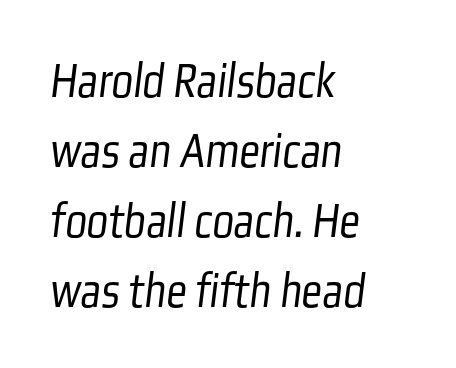
Q: Is the text bold? A: No.
Q: Is the typeface a serif or a sans-serif typeface? A: Sans-serif.
Q: Is the text underlined? A: No.
Q: How is the paragraph aligned? A: Left-aligned.
Q: Is the spacing between letters normal or unusually wide? A: Normal.
Q: Is the spacing between lines tight, normal or loose? A: Normal.
Q: Width (condensed, normal, or wide)? A: Condensed.
Q: Stroke contrast? A: Low.
Q: x-height? A: Medium.
Q: Monospaced? A: No.
